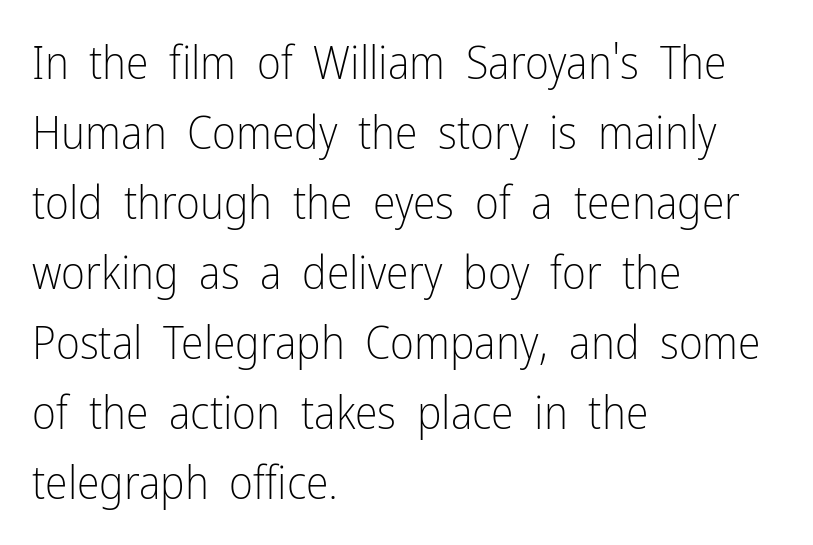
{"serif": "no", "italic": "no", "bold": "no", "weight": "light", "width": "condensed", "stroke_contrast": "low", "x_height": "medium", "monospaced": "no", "underline": "no", "align": "left", "line_spacing": "normal", "line_spacing_ratio": 1.52, "letter_spacing": "normal", "letter_spacing_em": 0.0, "glyph_px": 46}
